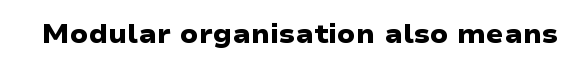
Q: Is the text bold? A: Yes.
Q: Is the text underlined? A: No.
Q: Is the spacing between letters normal or unusually wide? A: Normal.
